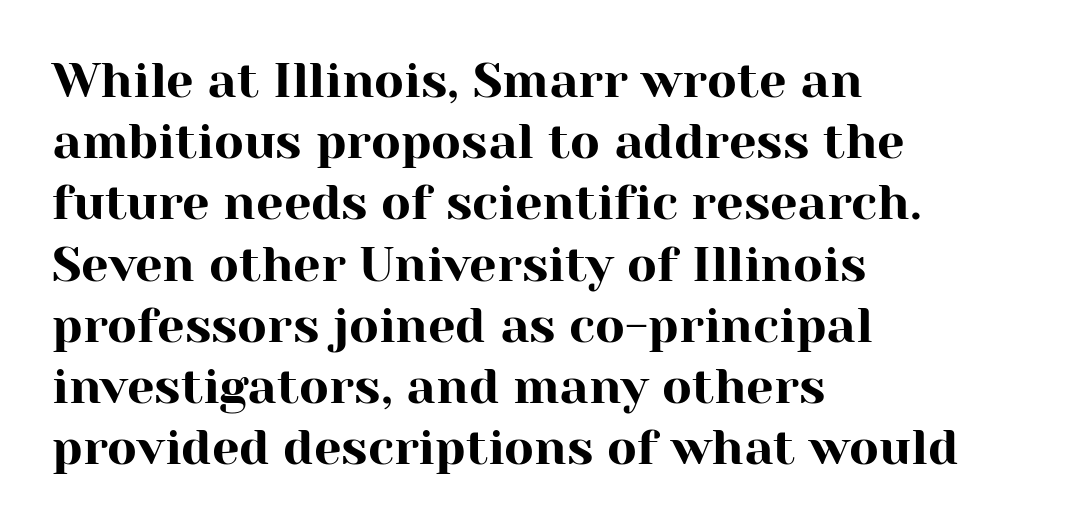
The image shows 49 px serif type, upright; set left-aligned, normal line spacing (1.25x), normal letter spacing, not underlined; high stroke contrast and a medium x-height.
